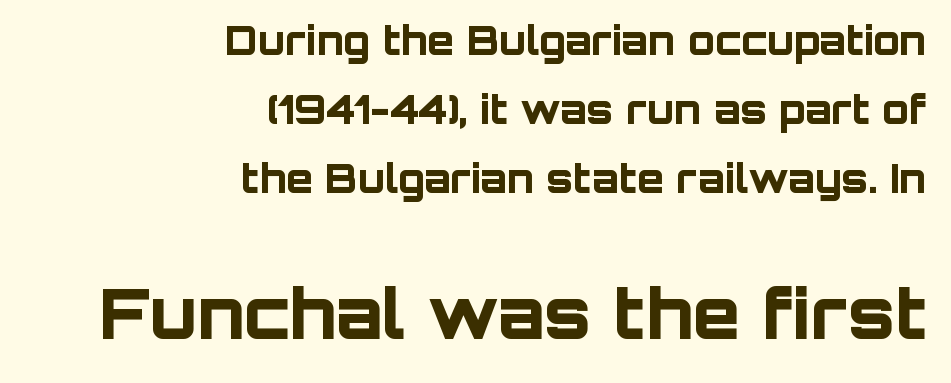
Q: Is the text bold? A: Yes.
Q: Is the text italic (slanted)? A: No, it is upright.
Q: Is the typeface a serif or a sans-serif typeface? A: Sans-serif.
Q: Is the text underlined? A: No.
Q: How is the paragraph aligned? A: Right-aligned.
Q: Is the spacing between letters normal or unusually wide? A: Normal.
Q: Which block of text is set in a larger size, the first (top) or the second (bottom)? A: The second (bottom) one.
Q: Width (condensed, normal, or wide)? A: Normal.
Q: Stroke contrast? A: Low.
Q: x-height? A: Large.
Q: Monospaced? A: No.
